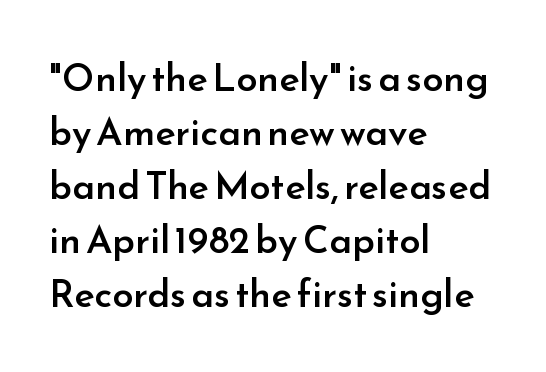
Q: Is the text bold? A: Semi-bold.
Q: Is the text italic (slanted)? A: No, it is upright.
Q: Is the typeface a serif or a sans-serif typeface? A: Sans-serif.
Q: Is the text underlined? A: No.
Q: How is the paragraph aligned? A: Left-aligned.
Q: Is the spacing between letters normal or unusually wide? A: Normal.
Q: Is the spacing between lines tight, normal or loose? A: Normal.
Q: Width (condensed, normal, or wide)? A: Normal.
Q: Stroke contrast? A: Low.
Q: x-height? A: Small.
Q: Monospaced? A: No.
